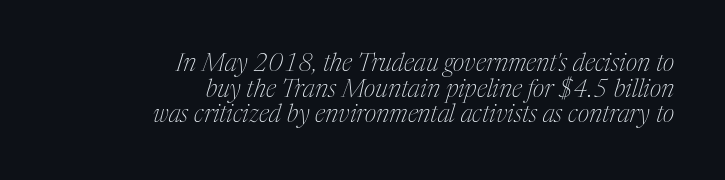
Q: Is the text bold? A: No.
Q: Is the text italic (slanted)? A: Yes, it leans right by about 17 degrees.
Q: Is the text underlined? A: No.
Q: How is the paragraph aligned? A: Right-aligned.
Q: Is the spacing between letters normal or unusually wide? A: Normal.
Q: Is the spacing between lines tight, normal or loose? A: Tight.
